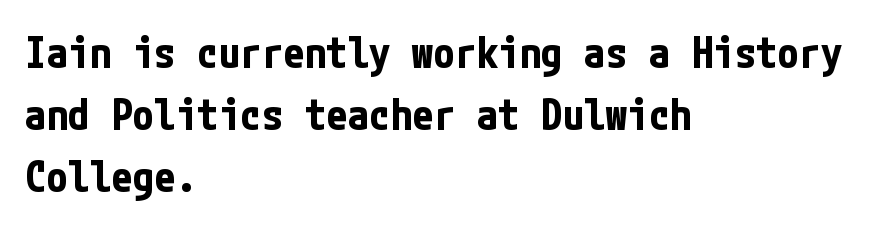
Q: Is the text bold? A: Yes.
Q: Is the text italic (slanted)? A: No, it is upright.
Q: Is the typeface a serif or a sans-serif typeface? A: Sans-serif.
Q: Is the text underlined? A: No.
Q: How is the paragraph aligned? A: Left-aligned.
Q: Is the spacing between letters normal or unusually wide? A: Normal.
Q: Is the spacing between lines tight, normal or loose? A: Normal.
Q: Width (condensed, normal, or wide)? A: Condensed.
Q: Stroke contrast? A: Low.
Q: x-height? A: Medium.
